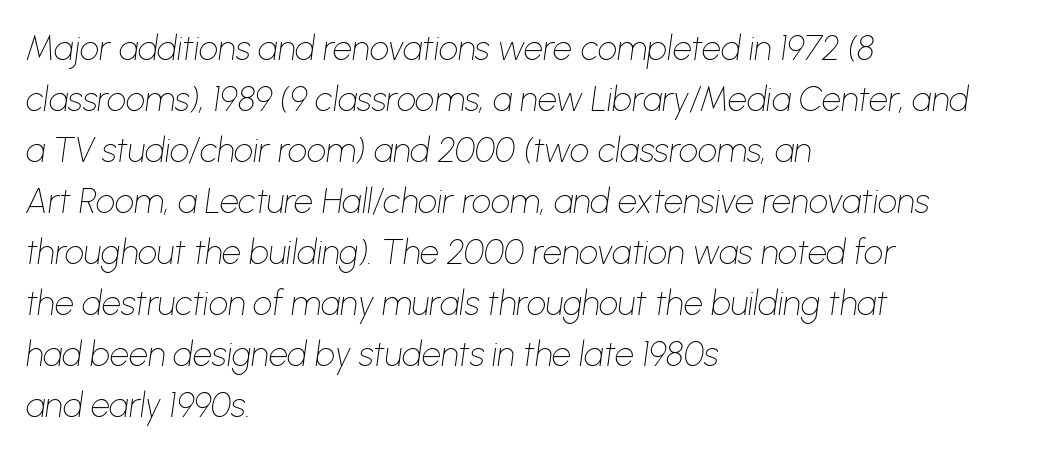
The image shows 34 px thin type, italic (leaning right); set left-aligned, normal line spacing (1.5x), normal letter spacing, not underlined; low stroke contrast and a medium x-height.
